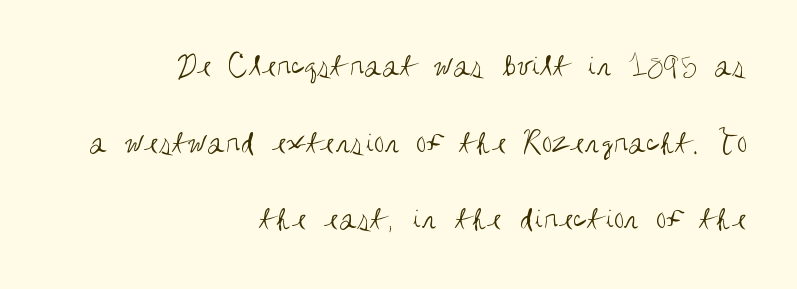
Q: Is the text bold? A: No.
Q: Is the typeface a serif or a sans-serif typeface? A: Sans-serif.
Q: Is the text underlined? A: No.
Q: How is the paragraph aligned? A: Right-aligned.
Q: Is the spacing between letters normal or unusually wide? A: Normal.
Q: Is the spacing between lines tight, normal or loose? A: Loose.
Q: Width (condensed, normal, or wide)? A: Condensed.
Q: Stroke contrast? A: Medium.
Q: x-height? A: Large.
Q: Monospaced? A: No.
